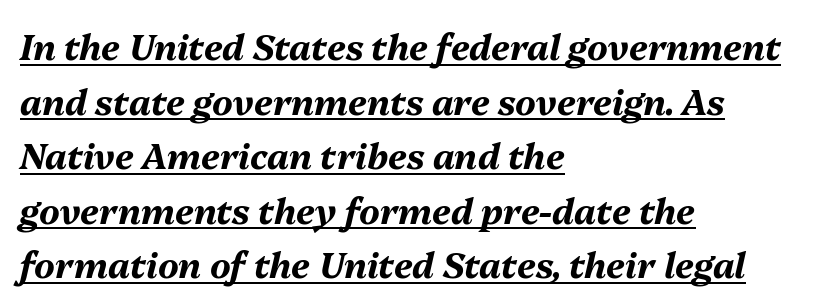
{"italic": "yes", "lean": "right", "slant_degrees": 13, "bold": "yes", "weight": "bold", "width": "normal", "stroke_contrast": "medium", "x_height": "medium", "monospaced": "no", "underline": "yes", "align": "left", "line_spacing": "normal", "line_spacing_ratio": 1.56, "letter_spacing": "normal", "letter_spacing_em": 0.0, "glyph_px": 35}
